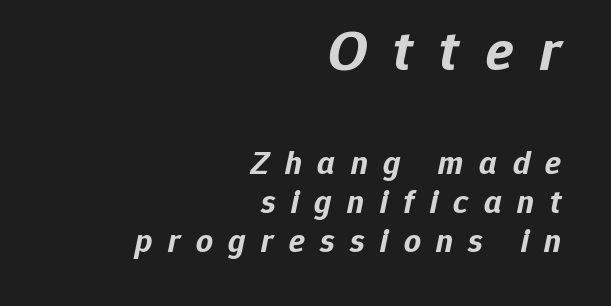
The image shows 57 px bold type, italic (leaning right); set right-aligned, line spacing 1.17x, unusually wide letter spacing (+0.47 em), not underlined; the first (top) block is 1.73x larger; low stroke contrast and a medium x-height.
